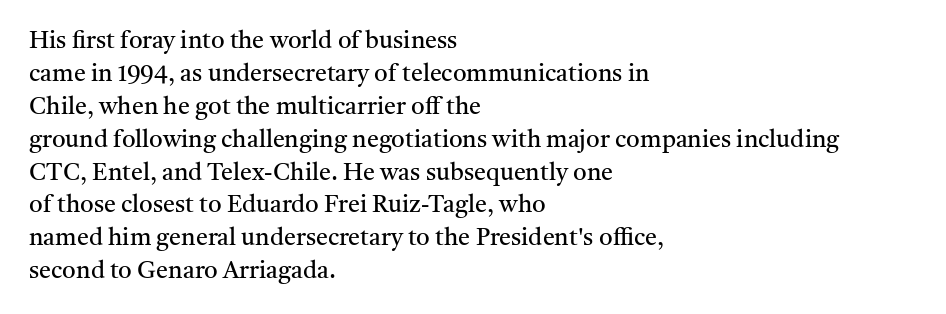
{"italic": "no", "bold": "no", "underline": "no", "align": "left", "line_spacing": "normal", "line_spacing_ratio": 1.37, "letter_spacing": "normal", "letter_spacing_em": 0.0, "glyph_px": 24}
